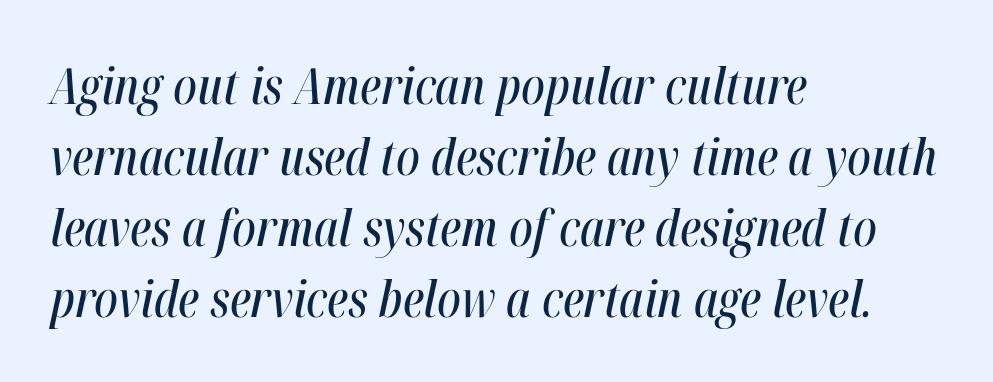
The image shows 50 px condensed type, italic (leaning right); set left-aligned, normal line spacing (1.42x), normal letter spacing, not underlined; high stroke contrast and a medium x-height.
